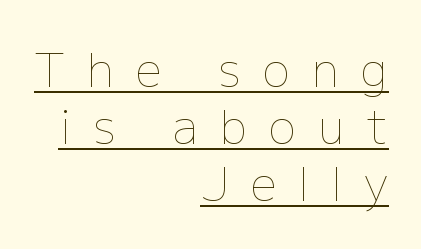
{"italic": "no", "bold": "no", "weight": "thin", "width": "normal", "stroke_contrast": "low", "x_height": "medium", "monospaced": "no", "underline": "yes", "align": "right", "line_spacing_ratio": 1.24, "letter_spacing": "wide", "letter_spacing_em": 0.48, "glyph_px": 46}
